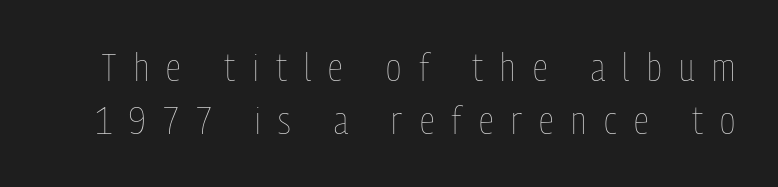
Characters remain perfectly vertical along every line. Interline gaps are of average width in this sample. Unbolded letterforms with no extra heft. Display-style spreading of the glyphs; the letterfit is very open.
